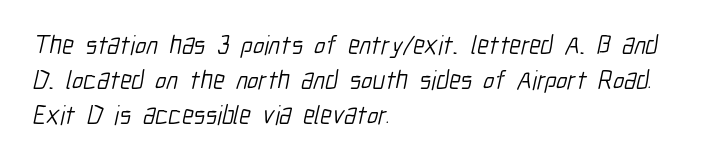
Q: Is the text bold? A: No.
Q: Is the text underlined? A: No.
Q: How is the paragraph aligned? A: Left-aligned.
Q: Is the spacing between letters normal or unusually wide? A: Normal.
Q: Is the spacing between lines tight, normal or loose? A: Normal.
